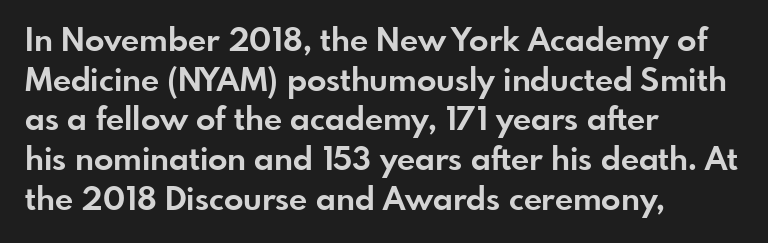
These words are printed bold, with thick strokes throughout. Horizontal alignment here is leftward, the default for most running prose. Note the varied advance widths — an 'i' is clearly narrower than an 'm'. The passage shown is not underscored anywhere. In terms of posture, this sample is upright.
